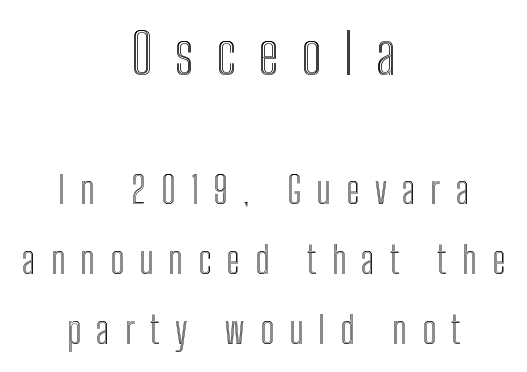
The image shows 55 px condensed type, upright; set centered, line spacing 1.88x, unusually wide letter spacing (+0.41 em), not underlined; the first (top) block is 1.49x larger; a medium x-height.
